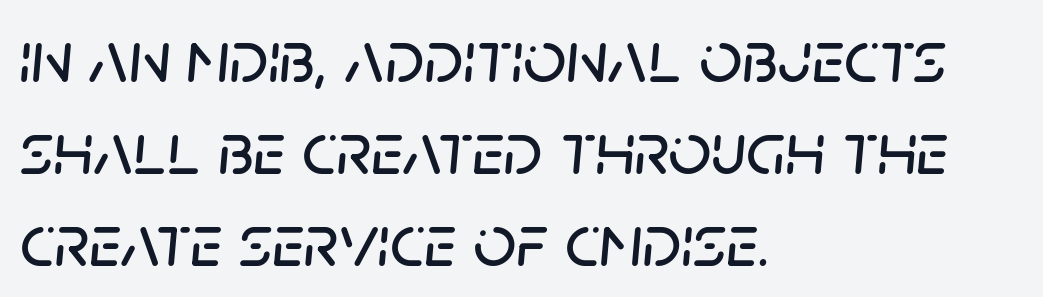
Q: Is the text italic (slanted)? A: Yes, it leans right by about 5 degrees.
Q: Is the text underlined? A: No.
Q: How is the paragraph aligned? A: Left-aligned.
Q: Is the spacing between letters normal or unusually wide? A: Normal.
Q: Width (condensed, normal, or wide)? A: Normal.
Q: Stroke contrast? A: Low.
Q: x-height? A: Large.
Q: Monospaced? A: No.
